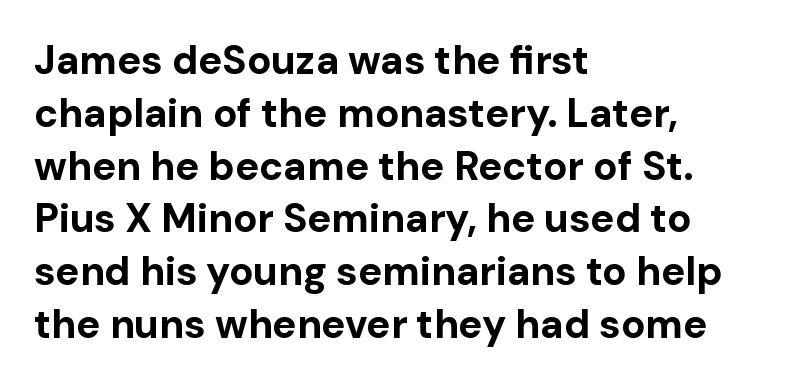
The image shows 40 px bold sans-serif type, upright; set left-aligned, normal line spacing (1.32x), normal letter spacing, not underlined; low stroke contrast and a medium x-height.
